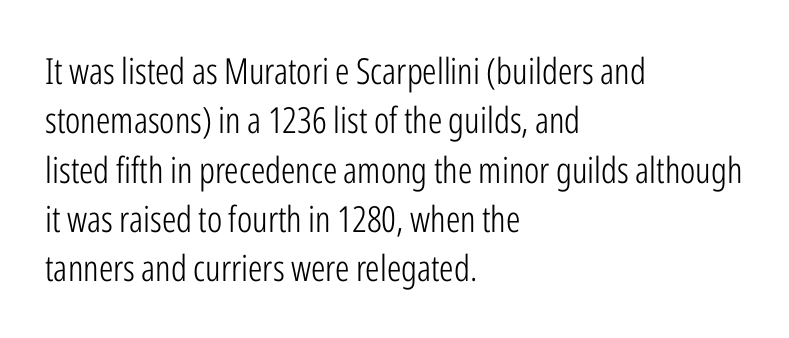
Q: Is the text bold? A: No.
Q: Is the text italic (slanted)? A: No, it is upright.
Q: Is the typeface a serif or a sans-serif typeface? A: Sans-serif.
Q: Is the text underlined? A: No.
Q: How is the paragraph aligned? A: Left-aligned.
Q: Is the spacing between letters normal or unusually wide? A: Normal.
Q: Is the spacing between lines tight, normal or loose? A: Normal.
Q: Width (condensed, normal, or wide)? A: Condensed.
Q: Stroke contrast? A: Low.
Q: x-height? A: Medium.
Q: Monospaced? A: No.
